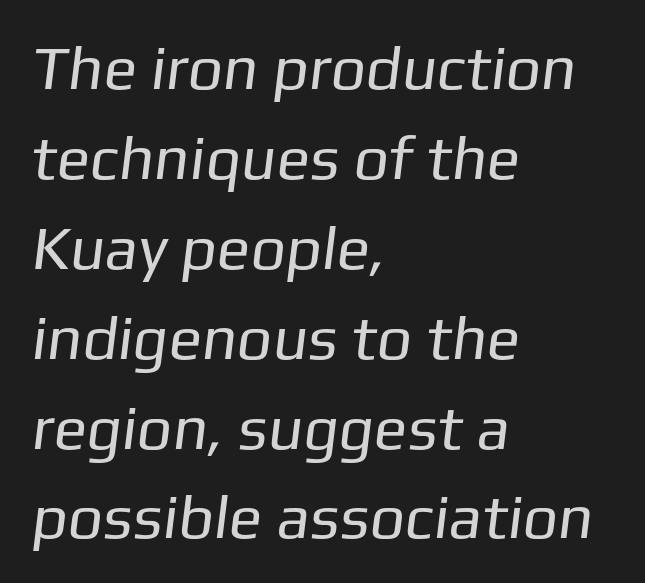
The image shows 62 px regular-weight sans-serif type; set left-aligned, normal line spacing (1.45x), normal letter spacing, not underlined; low stroke contrast and a medium x-height.
